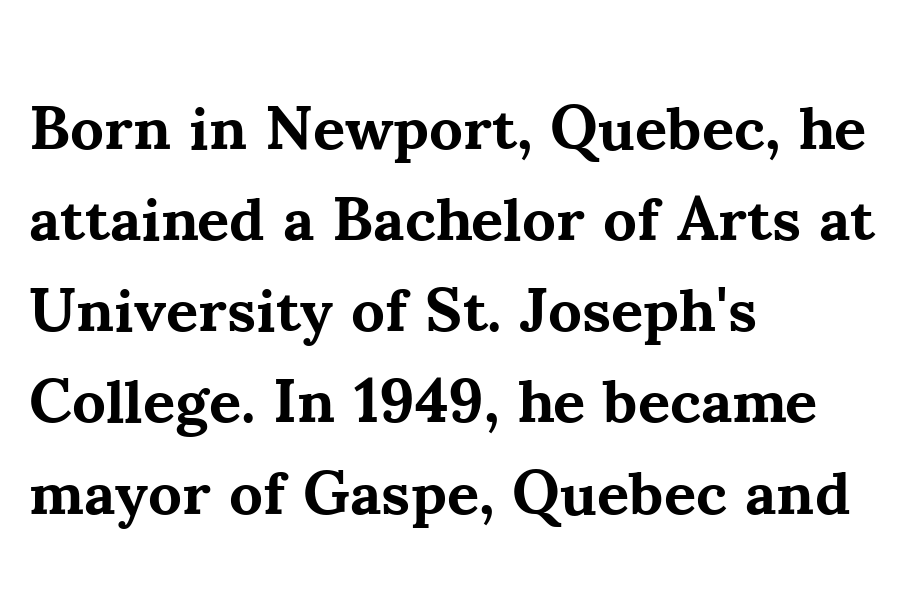
{"serif": "yes", "italic": "no", "bold": "yes", "weight": "bold", "width": "normal", "stroke_contrast": "medium", "x_height": "small", "monospaced": "no", "underline": "no", "align": "left", "line_spacing": "normal", "line_spacing_ratio": 1.47, "letter_spacing": "normal", "letter_spacing_em": 0.0, "glyph_px": 62}
